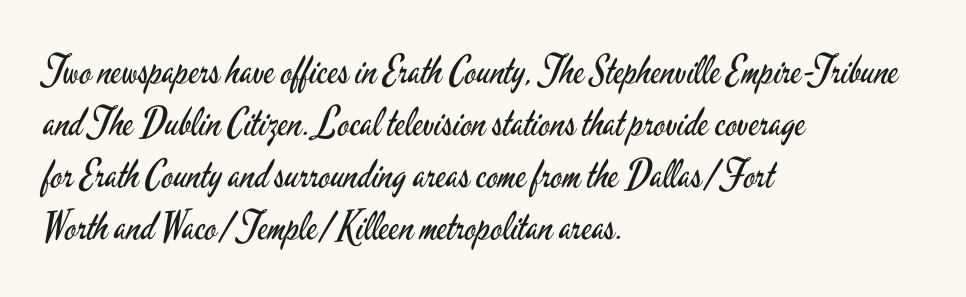
Q: Is the text bold? A: No.
Q: Is the text italic (slanted)? A: Yes.
Q: Is the typeface a serif or a sans-serif typeface? A: Sans-serif.
Q: Is the text underlined? A: No.
Q: How is the paragraph aligned? A: Left-aligned.
Q: Is the spacing between letters normal or unusually wide? A: Normal.
Q: Is the spacing between lines tight, normal or loose? A: Normal.
Q: Width (condensed, normal, or wide)? A: Condensed.
Q: Stroke contrast? A: Low.
Q: x-height? A: Small.
Q: Monospaced? A: No.
